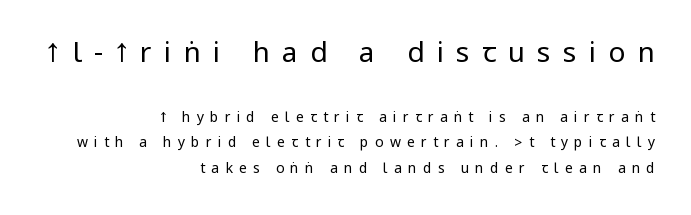
The image shows 28 px regular-weight, condensed sans-serif type, upright; set right-aligned, line spacing 1.81x, unusually wide letter spacing (+0.44 em), not underlined; the first (top) block is 2.0x larger; low stroke contrast.
